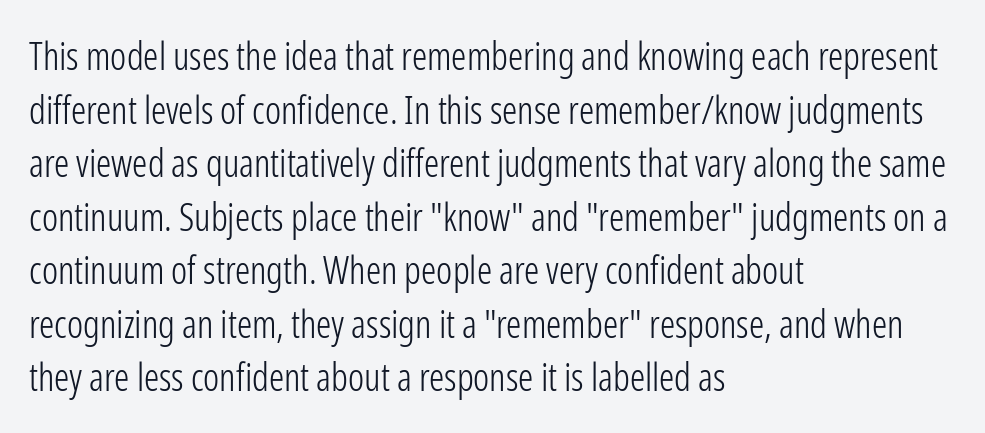
{"serif": "no", "italic": "no", "bold": "no", "weight": "light", "width": "condensed", "stroke_contrast": "low", "x_height": "medium", "monospaced": "no", "underline": "no", "align": "left", "line_spacing": "normal", "line_spacing_ratio": 1.41, "letter_spacing": "normal", "letter_spacing_em": 0.0, "glyph_px": 38}
